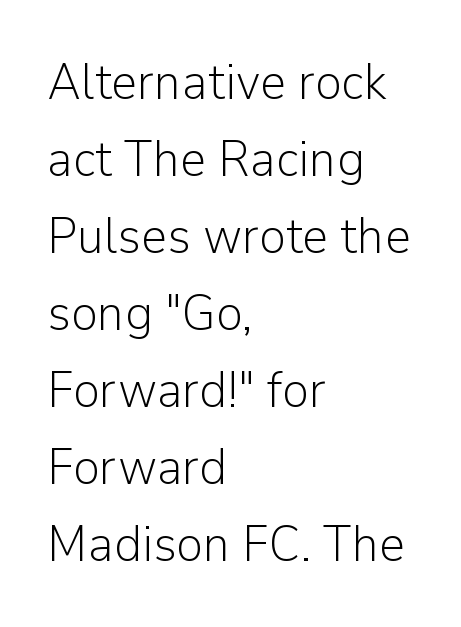
Designer's note — italics off, roman on. The string is rendered with underlining switched off. Note the varied advance widths — an 'i' is clearly narrower than an 'm'. The rendering shows plain stroke endings on the letterforms — a sans-serif design. Stems and bowls with no extra thickness — not bold. In terms of letterspacing, this is plain default setting.
